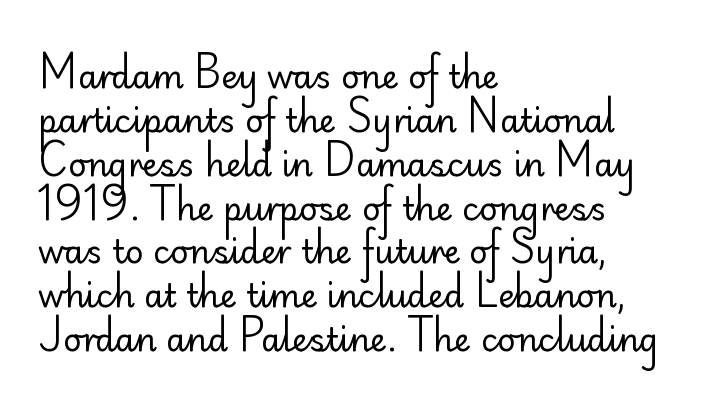
{"serif": "no", "italic": "no", "bold": "no", "weight": "regular", "width": "normal", "stroke_contrast": "low", "x_height": "small", "monospaced": "no", "underline": "no", "align": "left", "line_spacing": "normal", "line_spacing_ratio": 1.37, "letter_spacing": "normal", "letter_spacing_em": 0.0, "glyph_px": 32}
